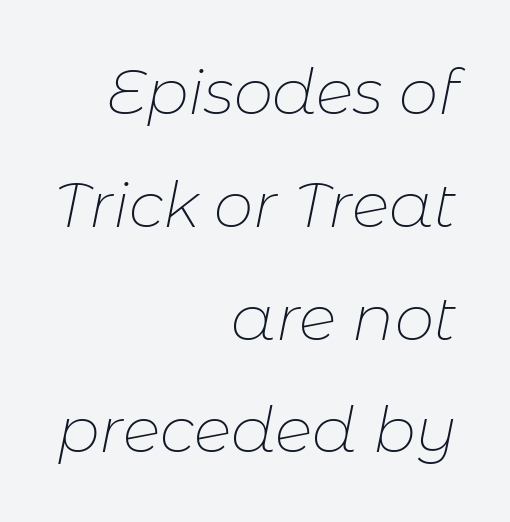
Q: Is the text bold? A: No.
Q: Is the text italic (slanted)? A: Yes, it leans right by about 11 degrees.
Q: Is the text underlined? A: No.
Q: How is the paragraph aligned? A: Right-aligned.
Q: Is the spacing between letters normal or unusually wide? A: Normal.
Q: Width (condensed, normal, or wide)? A: Normal.
Q: Stroke contrast? A: Low.
Q: x-height? A: Medium.
Q: Monospaced? A: No.
